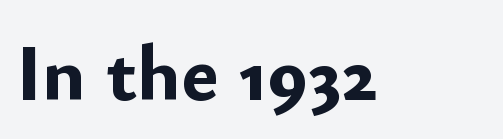
No extra tracking has been applied to these lines. Classification — sans serif. Is the type bold? Yes — the strokes are clearly thick and heavy. You could not count columns in this text — the font is proportionally spaced.
